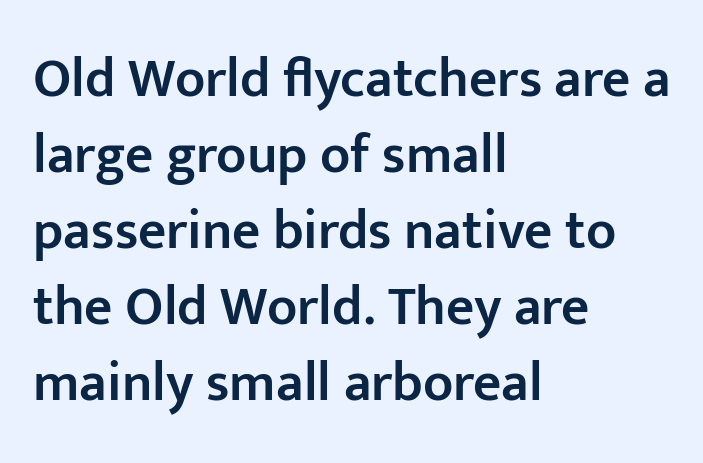
{"serif": "no", "italic": "no", "bold": "semi", "weight": "semibold", "width": "normal", "stroke_contrast": "low", "x_height": "medium", "monospaced": "no", "underline": "no", "align": "left", "line_spacing": "normal", "line_spacing_ratio": 1.38, "letter_spacing": "normal", "letter_spacing_em": 0.0, "glyph_px": 55}
